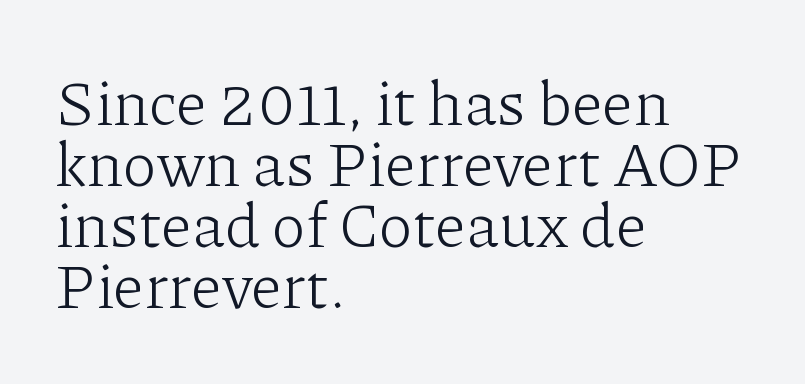
The image shows 63 px light serif type, upright; set left-aligned, tight line spacing (0.97x), normal letter spacing, not underlined; low stroke contrast and a medium x-height.
